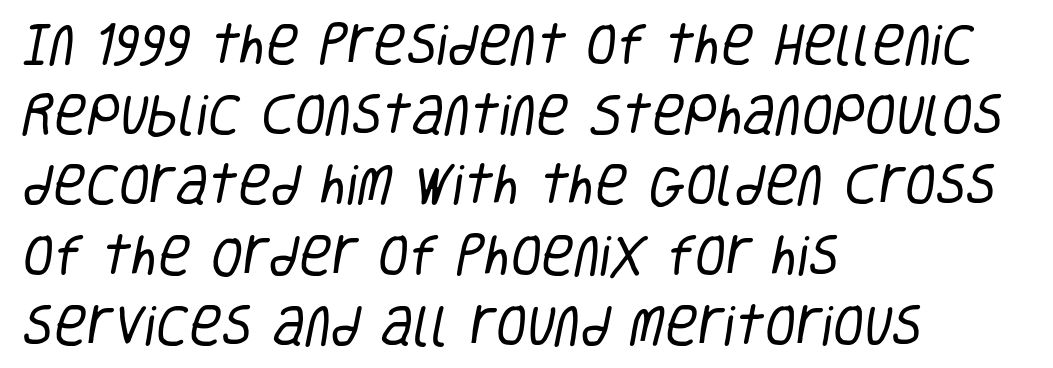
{"serif": "no", "bold": "no", "weight": "regular", "width": "condensed", "stroke_contrast": "low", "x_height": "large", "monospaced": "no", "underline": "no", "align": "left", "line_spacing": "normal", "line_spacing_ratio": 1.56, "letter_spacing": "normal", "letter_spacing_em": 0.0, "glyph_px": 45}
